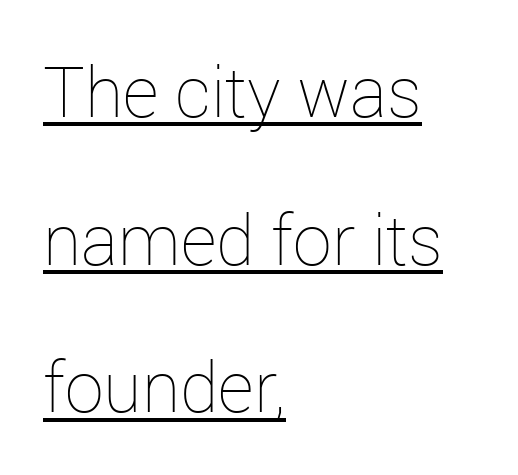
{"italic": "no", "bold": "no", "weight": "thin", "width": "normal", "stroke_contrast": "low", "x_height": "medium", "monospaced": "no", "underline": "yes", "align": "left", "line_spacing": "loose", "line_spacing_ratio": 2.11, "letter_spacing": "normal", "letter_spacing_em": 0.0, "glyph_px": 70}
